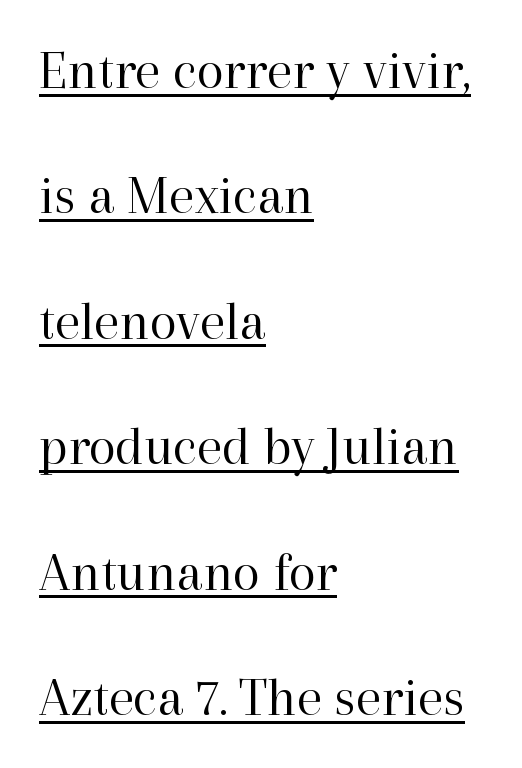
Q: Is the text bold? A: No.
Q: Is the text italic (slanted)? A: No, it is upright.
Q: Is the typeface a serif or a sans-serif typeface? A: Serif.
Q: Is the text underlined? A: Yes.
Q: How is the paragraph aligned? A: Left-aligned.
Q: Is the spacing between letters normal or unusually wide? A: Normal.
Q: Is the spacing between lines tight, normal or loose? A: Loose.
Q: Width (condensed, normal, or wide)? A: Normal.
Q: Stroke contrast? A: High.
Q: x-height? A: Medium.
Q: Monospaced? A: No.
